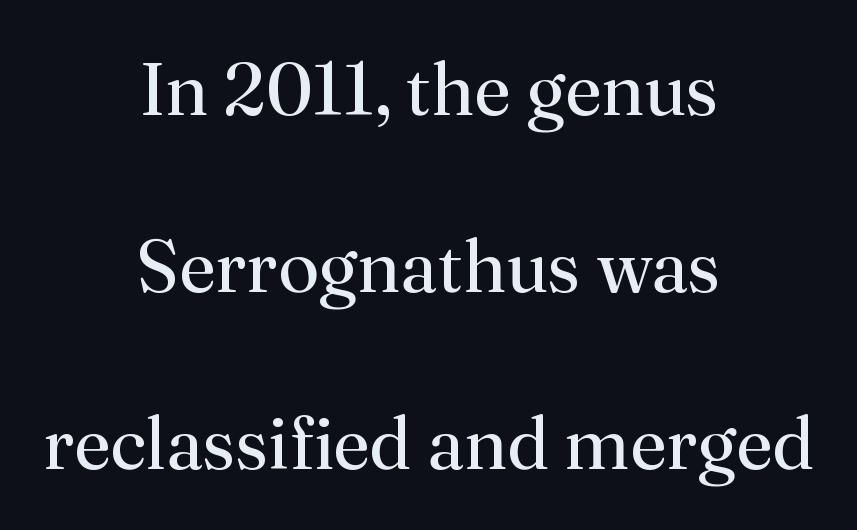
The strip under each line holds only bare page. Is the type heavy? It reads as light-to-regular instead. This rendering employs a face with finishing strokes, i.e., a serif. These lines stand farther apart than default settings would place them. Varying glyph widths throughout — classic text-font behaviour.
